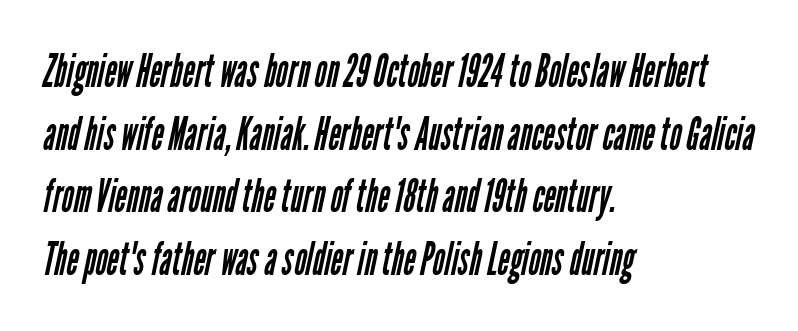
Q: Is the text bold? A: No.
Q: Is the typeface a serif or a sans-serif typeface? A: Sans-serif.
Q: Is the text underlined? A: No.
Q: How is the paragraph aligned? A: Left-aligned.
Q: Is the spacing between letters normal or unusually wide? A: Normal.
Q: Is the spacing between lines tight, normal or loose? A: Normal.
Q: Width (condensed, normal, or wide)? A: Condensed.
Q: Stroke contrast? A: Low.
Q: x-height? A: Medium.
Q: Monospaced? A: No.
